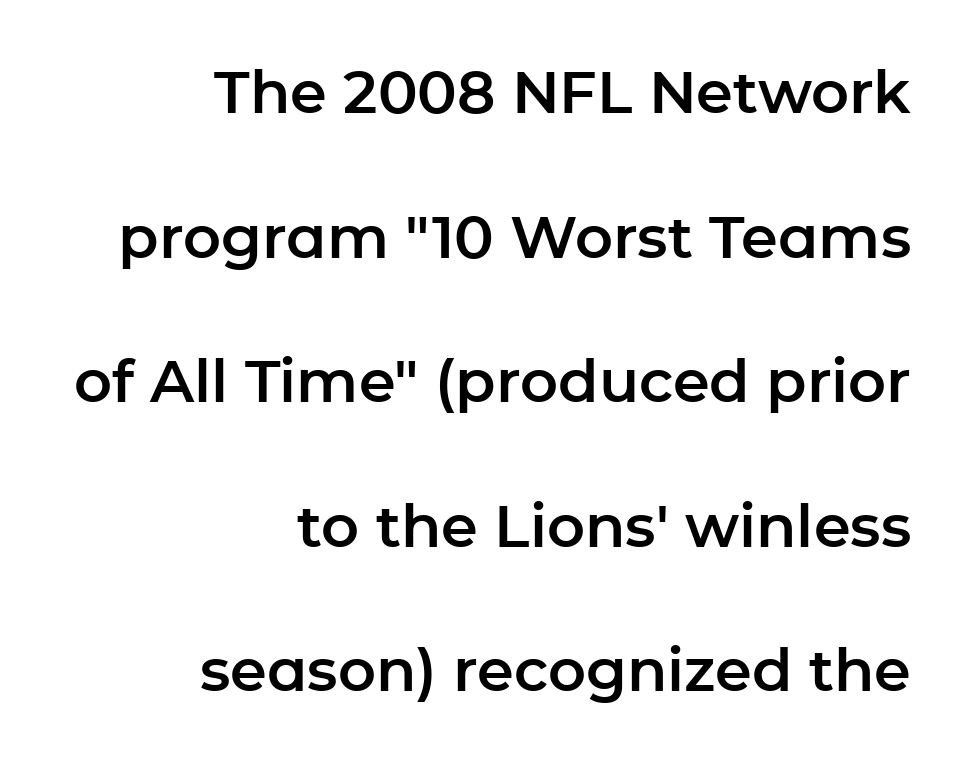
Q: Is the text italic (slanted)? A: No, it is upright.
Q: Is the typeface a serif or a sans-serif typeface? A: Sans-serif.
Q: Is the text underlined? A: No.
Q: How is the paragraph aligned? A: Right-aligned.
Q: Is the spacing between letters normal or unusually wide? A: Normal.
Q: Is the spacing between lines tight, normal or loose? A: Loose.
Q: Width (condensed, normal, or wide)? A: Normal.
Q: Stroke contrast? A: Low.
Q: x-height? A: Medium.
Q: Monospaced? A: No.
